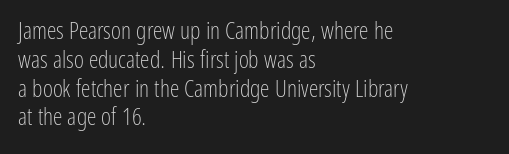
Horizontal alignment here is leftward, the default for most running prose. Is the stroke heavy? The answer is a plain regular-or-lighter. Posture: upright roman. The baseline area is clear. Between one letter and the next there's only the usual sliver of space.
